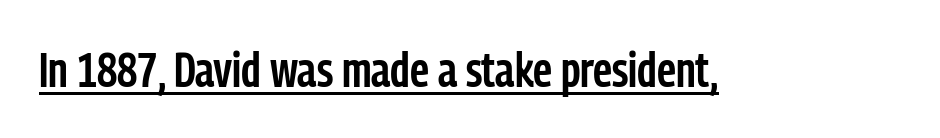
The typography opts for an upright posture over an oblique one. There is no visible air inserted between adjacent glyphs. This sample carries an underscore along the baseline area. I'd call this a sans setting — the letters go barefoot.
